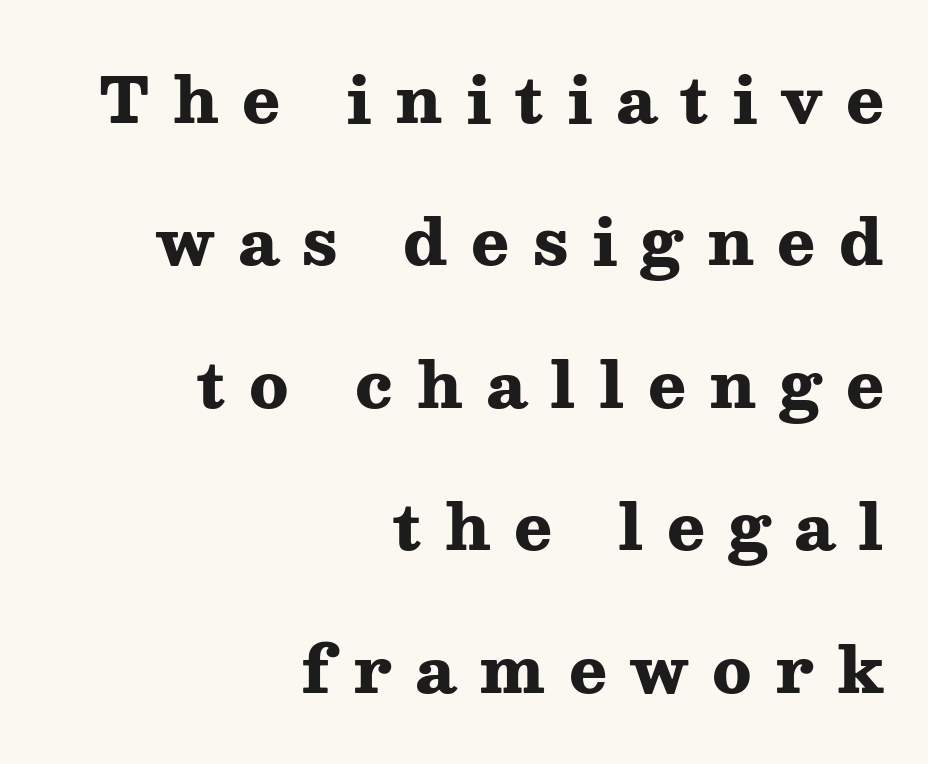
The rendering inserts visible extra space after every character. I'd describe the lettering as bold — thick and assertive. Spacing verdict: proportional, widths tailored to each character. Font category for this specimen: serif.
